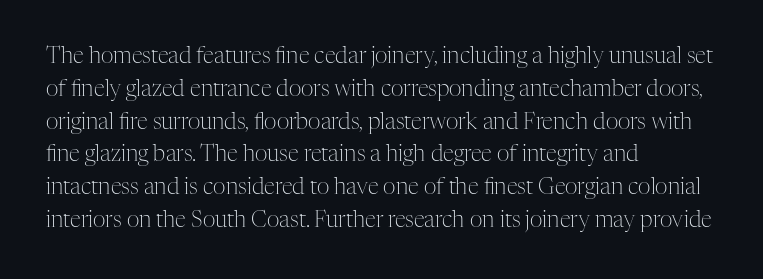
{"italic": "no", "bold": "no", "underline": "no", "align": "left", "line_spacing": "normal", "line_spacing_ratio": 1.49, "letter_spacing": "normal", "letter_spacing_em": 0.0, "glyph_px": 22}
